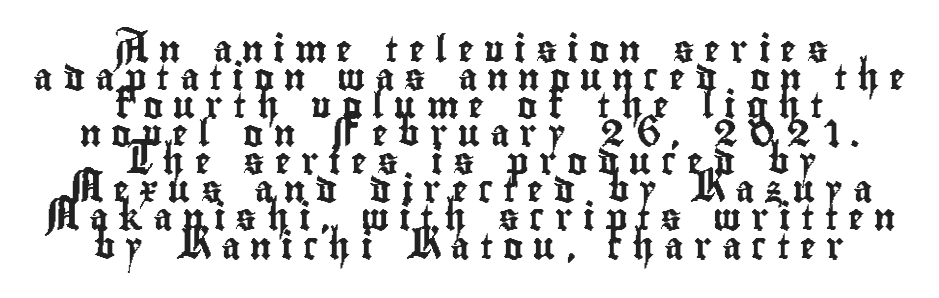
Does the copy run flush right? No — it is centered line by line. Tracking value appears strongly positive — letters spread wide. One glance says dense: line gaps are narrower than usual. Is there any slant? The stems are plumb.
